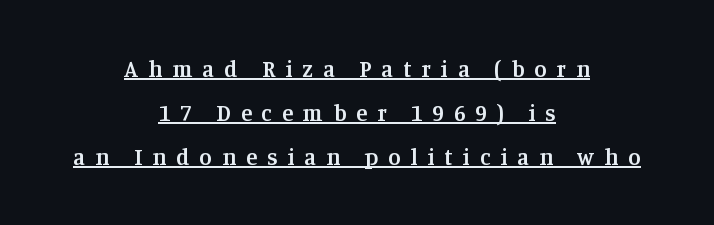
{"italic": "no", "bold": "semi", "underline": "yes", "align": "center", "line_spacing": "loose", "line_spacing_ratio": 1.91, "letter_spacing": "wide", "letter_spacing_em": 0.43, "glyph_px": 23}
